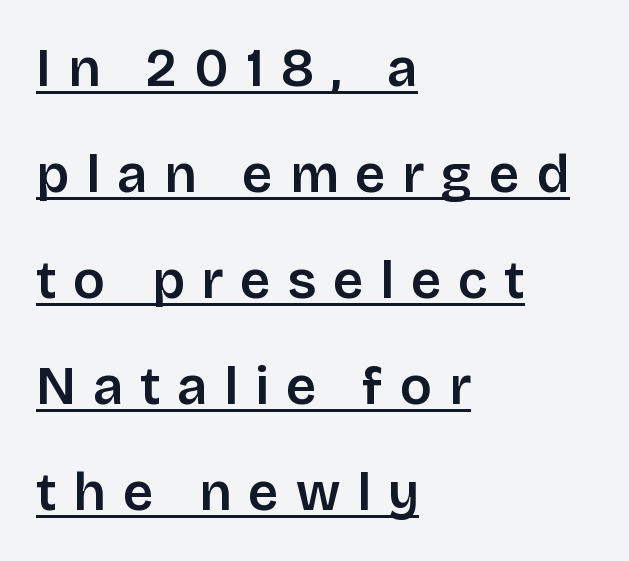
Upright lettering throughout. Vertical spacing — loose. You could not count columns in this text — the font is proportionally spaced. Students, note that the glyphs here are deliberately spaced far apart.
